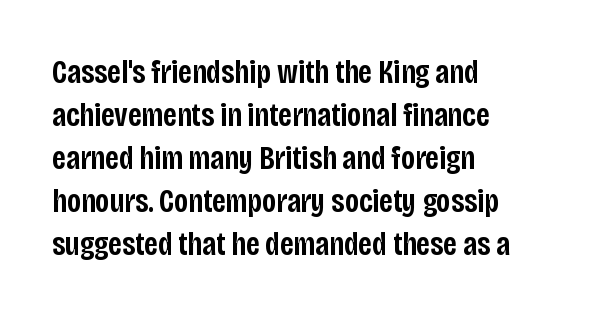
The lines sit at an ordinary, default distance from one another. You could not count columns in this text — the font is proportionally spaced. This sample is left-justified, so line endings fall wherever the words run out. The gap between lines stays unmarked. The line texture is even and compact thanks to regular tracking. Unlike a traditional serif, this face leaves its strokes unadorned.
